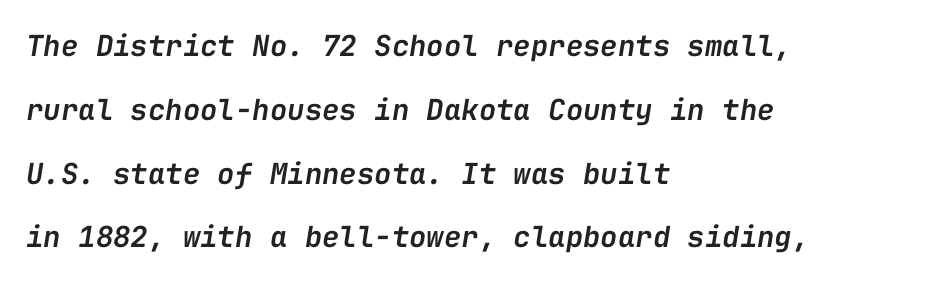
The image shows 29 px semibold type, italic (leaning right), monospaced; set left-aligned, loose line spacing (2.2x), normal letter spacing, not underlined; low stroke contrast and a medium x-height.
